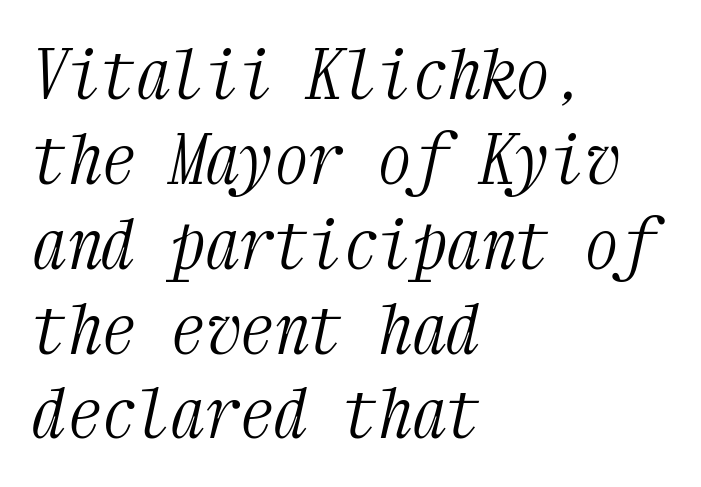
The strokes are not fattened; the text isn't bold. Every row of glyphs begins at an identical x-position on the left. Here the designer chose a console-style face with uniform glyph widths. Descenders hang freely into open space. Compared with typical body copy, the letter spacing here is the same.
